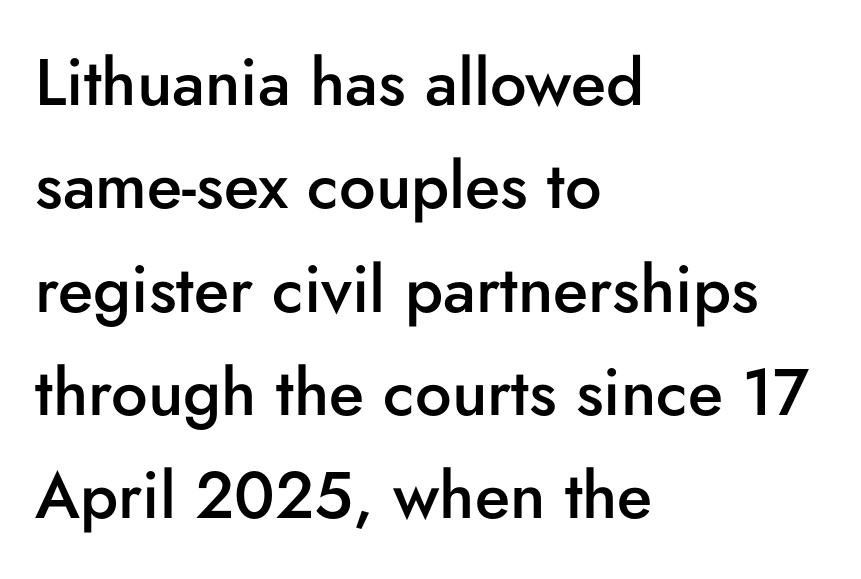
The image shows 65 px semibold sans-serif type, upright; set left-aligned, normal line spacing (1.59x), normal letter spacing, not underlined; low stroke contrast and a small x-height.
